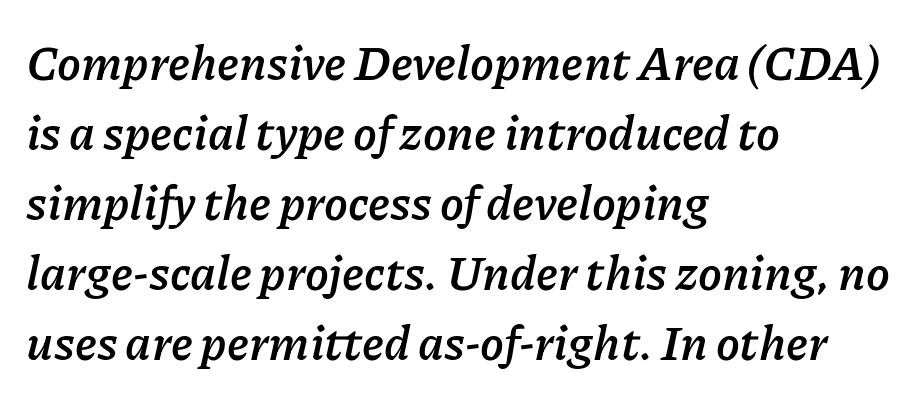
{"italic": "yes", "lean": "right", "slant_degrees": 11, "bold": "yes", "weight": "semibold", "width": "normal", "stroke_contrast": "low", "x_height": "medium", "monospaced": "no", "underline": "no", "align": "left", "line_spacing": "normal", "line_spacing_ratio": 1.46, "letter_spacing": "normal", "letter_spacing_em": 0.0, "glyph_px": 48}
